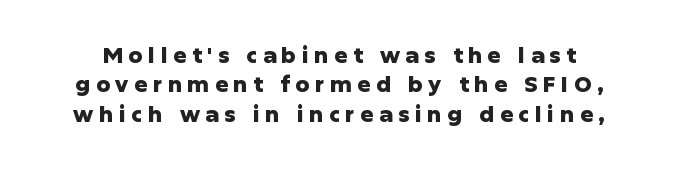
{"italic": "no", "bold": "yes", "underline": "no", "line_spacing": "normal", "line_spacing_ratio": 1.33, "letter_spacing": "wide", "letter_spacing_em": 0.25, "glyph_px": 22}
